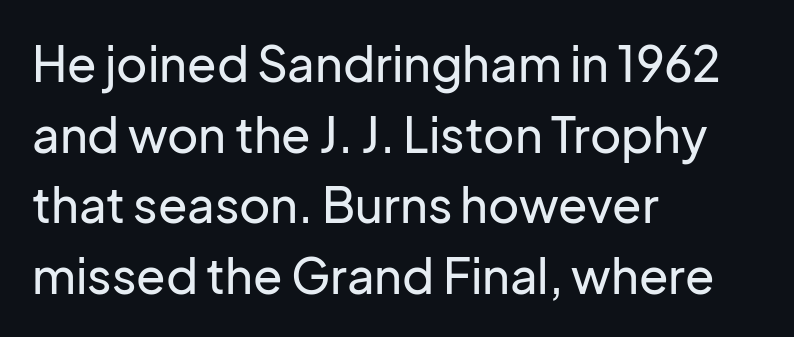
Q: Is the text italic (slanted)? A: No, it is upright.
Q: Is the typeface a serif or a sans-serif typeface? A: Sans-serif.
Q: Is the text underlined? A: No.
Q: How is the paragraph aligned? A: Left-aligned.
Q: Is the spacing between letters normal or unusually wide? A: Normal.
Q: Is the spacing between lines tight, normal or loose? A: Normal.
Q: Width (condensed, normal, or wide)? A: Normal.
Q: Stroke contrast? A: Low.
Q: x-height? A: Medium.
Q: Monospaced? A: No.
